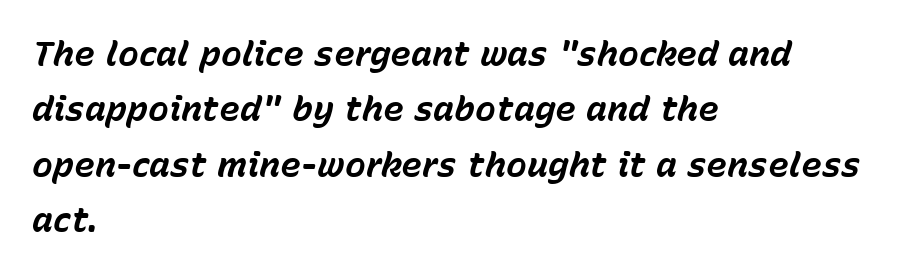
The image shows 35 px bold type, italic (leaning right); set left-aligned, normal line spacing (1.58x), normal letter spacing, not underlined; low stroke contrast and a medium x-height.
